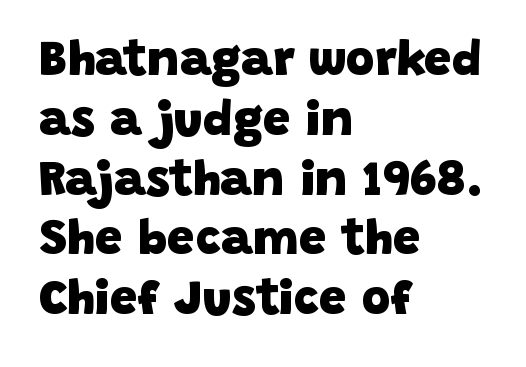
The image shows 49 px heavy sans-serif type; set left-aligned, line spacing 1.22x, normal letter spacing, not underlined; low stroke contrast and a large x-height.
